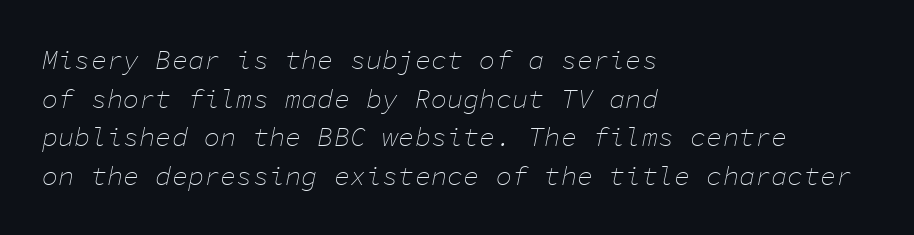
Q: Is the text bold? A: No.
Q: Is the text italic (slanted)? A: Yes, it leans right by about 11 degrees.
Q: Is the text underlined? A: No.
Q: How is the paragraph aligned? A: Left-aligned.
Q: Is the spacing between letters normal or unusually wide? A: Normal.
Q: Is the spacing between lines tight, normal or loose? A: Normal.
